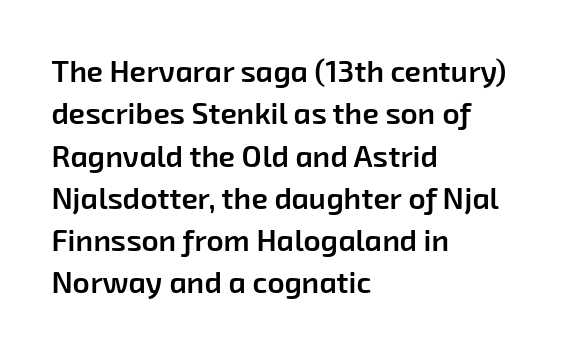
The image shows 30 px semibold sans-serif type; set left-aligned, normal line spacing (1.41x), normal letter spacing, not underlined; low stroke contrast and a medium x-height.
